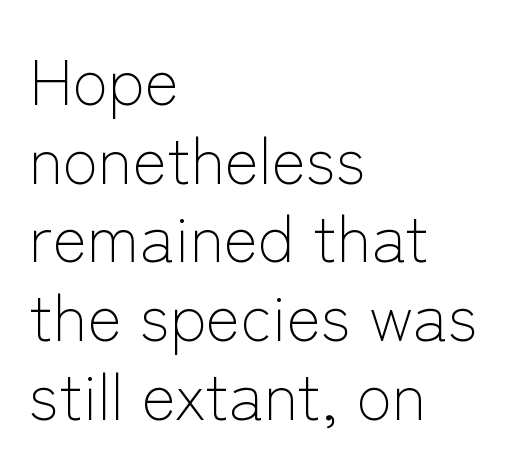
This sample has the flowing, uneven cadence of proportional lettering. The rag falls on the right side of this text block. Classification — sans serif. The strokes are not fattened; the text isn't bold. Tracking value appears to be zero — textbook default spacing.
